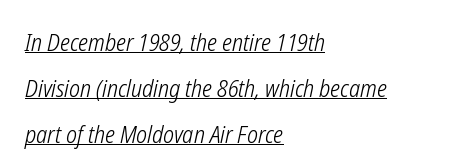
{"italic": "yes", "lean": "right", "slant_degrees": 12, "bold": "no", "underline": "yes", "align": "left", "line_spacing": "loose", "line_spacing_ratio": 1.92, "letter_spacing": "normal", "letter_spacing_em": 0.0, "glyph_px": 24}
